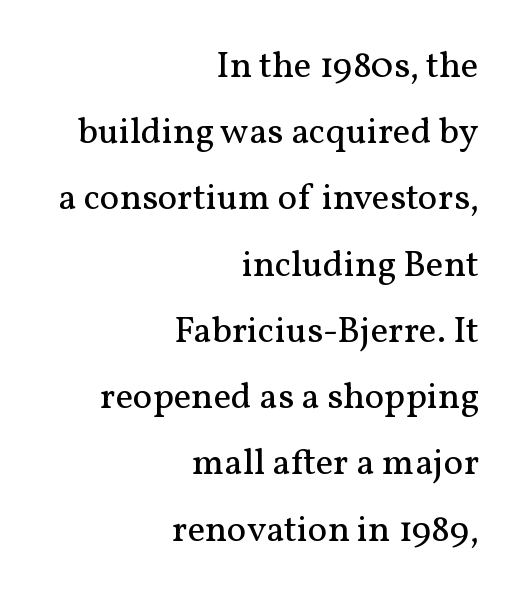
The image shows 37 px regular-weight serif type, upright; set right-aligned, line spacing 1.79x, normal letter spacing, not underlined; medium stroke contrast and a medium x-height.
